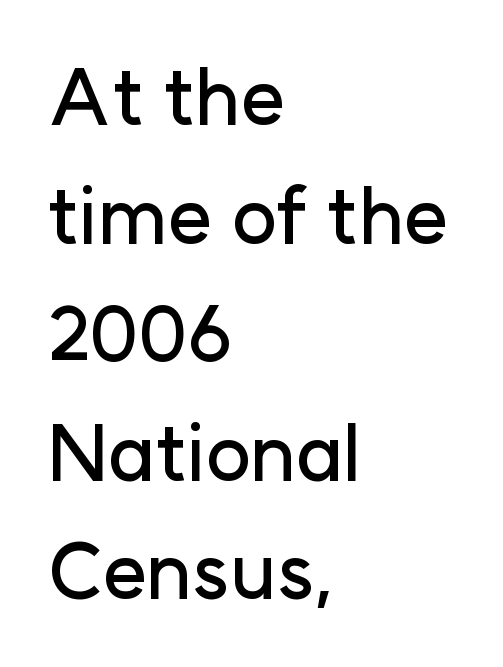
Q: Is the text italic (slanted)? A: No, it is upright.
Q: Is the typeface a serif or a sans-serif typeface? A: Sans-serif.
Q: Is the text underlined? A: No.
Q: How is the paragraph aligned? A: Left-aligned.
Q: Is the spacing between letters normal or unusually wide? A: Normal.
Q: Is the spacing between lines tight, normal or loose? A: Normal.
Q: Width (condensed, normal, or wide)? A: Normal.
Q: Stroke contrast? A: Low.
Q: x-height? A: Medium.
Q: Monospaced? A: No.
